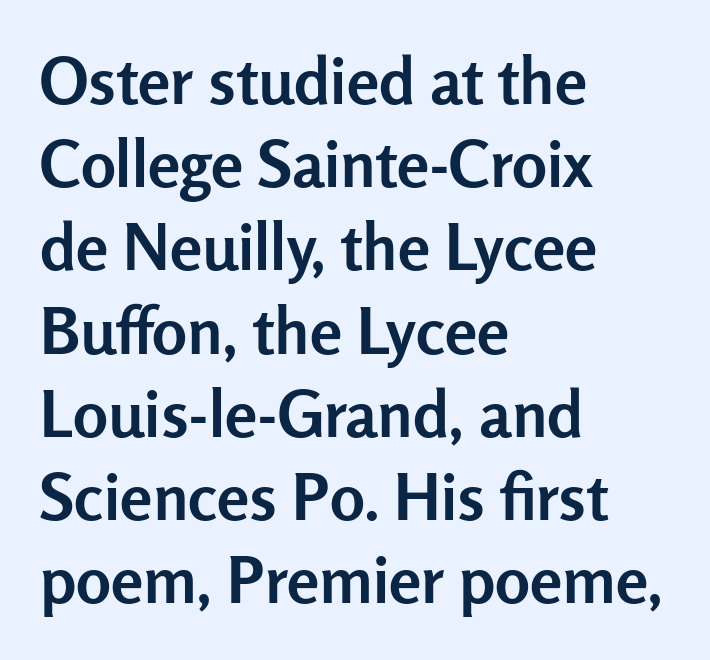
{"serif": "no", "italic": "no", "bold": "yes", "weight": "semibold", "width": "normal", "stroke_contrast": "low", "x_height": "medium", "monospaced": "no", "underline": "no", "align": "left", "line_spacing": "normal", "line_spacing_ratio": 1.28, "letter_spacing": "normal", "letter_spacing_em": 0.0, "glyph_px": 65}
